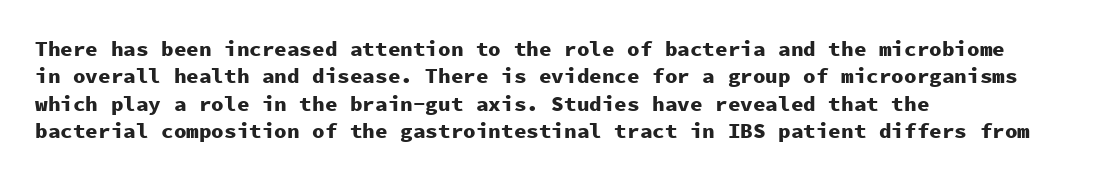
Q: Is the text bold? A: Yes.
Q: Is the text italic (slanted)? A: No, it is upright.
Q: Is the text underlined? A: No.
Q: How is the paragraph aligned? A: Left-aligned.
Q: Is the spacing between letters normal or unusually wide? A: Normal.
Q: Is the spacing between lines tight, normal or loose? A: Normal.
